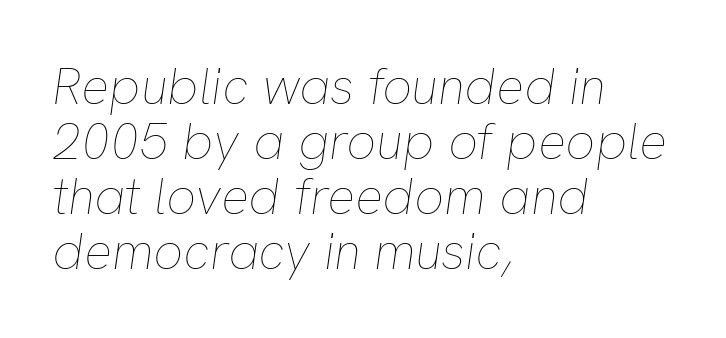
{"italic": "yes", "lean": "right", "slant_degrees": 8, "bold": "no", "weight": "thin", "width": "normal", "stroke_contrast": "low", "x_height": "medium", "monospaced": "no", "underline": "no", "align": "left", "line_spacing": "tight", "line_spacing_ratio": 1.06, "letter_spacing": "normal", "letter_spacing_em": 0.0, "glyph_px": 52}
